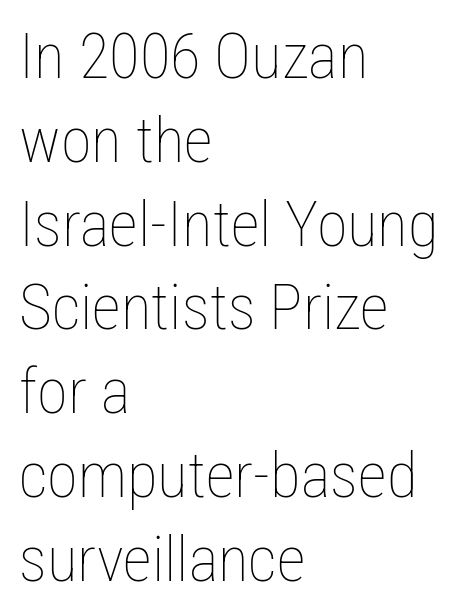
This sample has the flowing, uneven cadence of proportional lettering. Do the letters lean? They stand straight. The font is comparable to plain body text, perhaps lighter. In terms of letterspacing, this is plain default setting. Summary of vertical rhythm: regular, with standard interline spacing.
